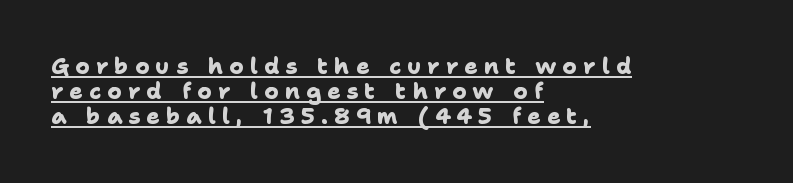
Q: Is the text bold? A: Yes.
Q: Is the text underlined? A: Yes.
Q: How is the paragraph aligned? A: Left-aligned.
Q: Is the spacing between letters normal or unusually wide? A: Unusually wide.
Q: Is the spacing between lines tight, normal or loose? A: Tight.
